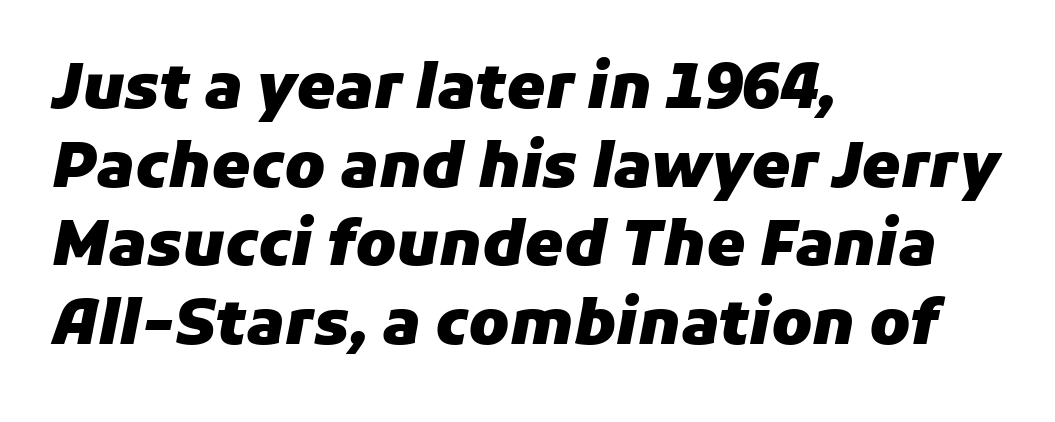
Q: Is the text bold? A: Yes.
Q: Is the text italic (slanted)? A: Yes, it leans right by about 11 degrees.
Q: Is the text underlined? A: No.
Q: How is the paragraph aligned? A: Left-aligned.
Q: Is the spacing between letters normal or unusually wide? A: Normal.
Q: Is the spacing between lines tight, normal or loose? A: Normal.
Q: Width (condensed, normal, or wide)? A: Normal.
Q: Stroke contrast? A: Low.
Q: x-height? A: Medium.
Q: Monospaced? A: No.
